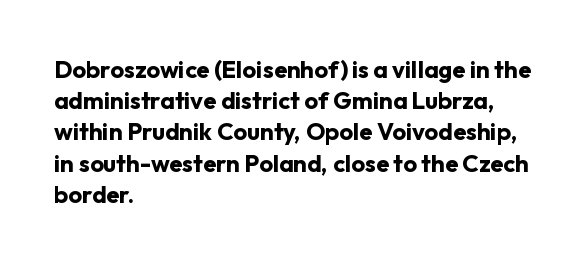
The image shows 24 px bold type, upright; set left-aligned, normal line spacing (1.3x), normal letter spacing, not underlined.
